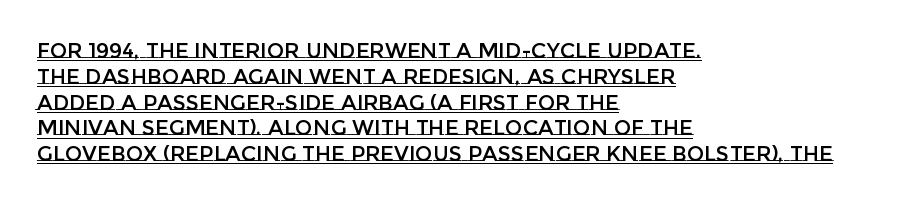
{"italic": "no", "underline": "yes", "align": "left", "line_spacing_ratio": 1.23, "letter_spacing": "normal", "letter_spacing_em": 0.0, "glyph_px": 21}
